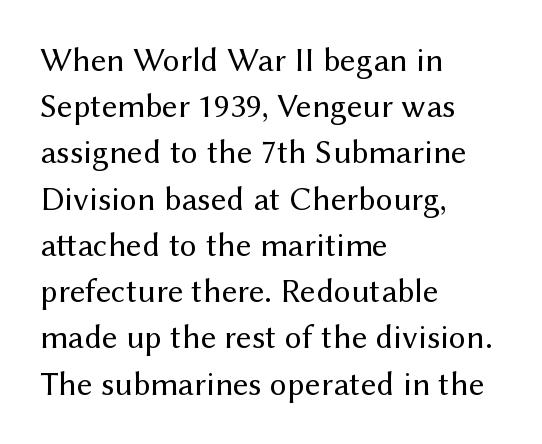
{"serif": "no", "italic": "no", "bold": "no", "weight": "regular", "width": "normal", "stroke_contrast": "medium", "x_height": "medium", "monospaced": "no", "underline": "no", "align": "left", "line_spacing": "normal", "line_spacing_ratio": 1.36, "letter_spacing": "normal", "letter_spacing_em": 0.0, "glyph_px": 34}
